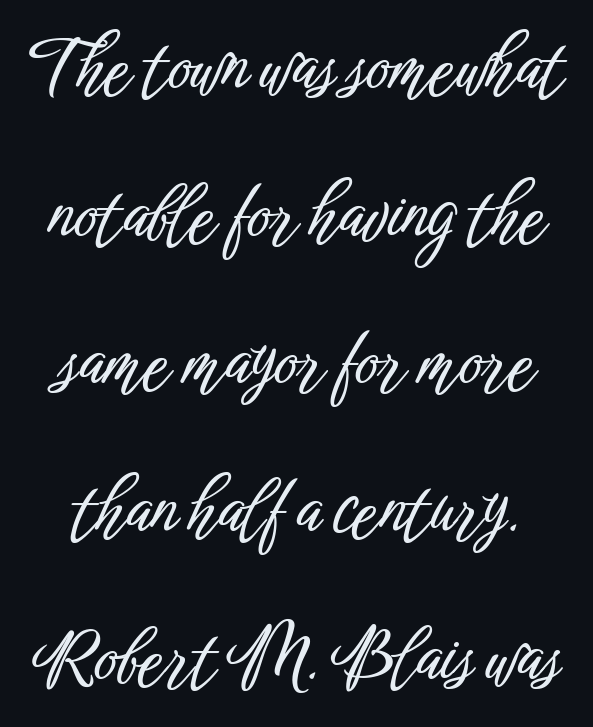
{"serif": "no", "width": "condensed", "stroke_contrast": "low", "x_height": "medium", "monospaced": "no", "underline": "no", "line_spacing": "loose", "line_spacing_ratio": 2.08, "letter_spacing": "normal", "letter_spacing_em": 0.0, "glyph_px": 71}
